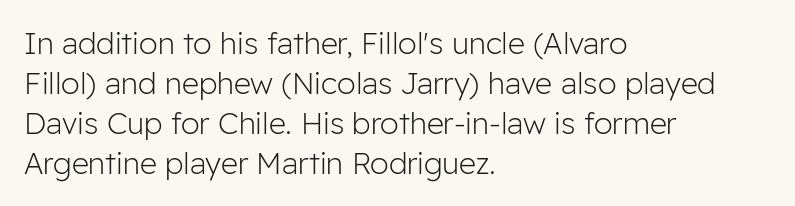
Q: Is the text bold? A: No.
Q: Is the text italic (slanted)? A: No, it is upright.
Q: Is the typeface a serif or a sans-serif typeface? A: Sans-serif.
Q: Is the text underlined? A: No.
Q: How is the paragraph aligned? A: Left-aligned.
Q: Is the spacing between letters normal or unusually wide? A: Normal.
Q: Is the spacing between lines tight, normal or loose? A: Normal.
Q: Width (condensed, normal, or wide)? A: Normal.
Q: Stroke contrast? A: Low.
Q: x-height? A: Medium.
Q: Monospaced? A: No.
